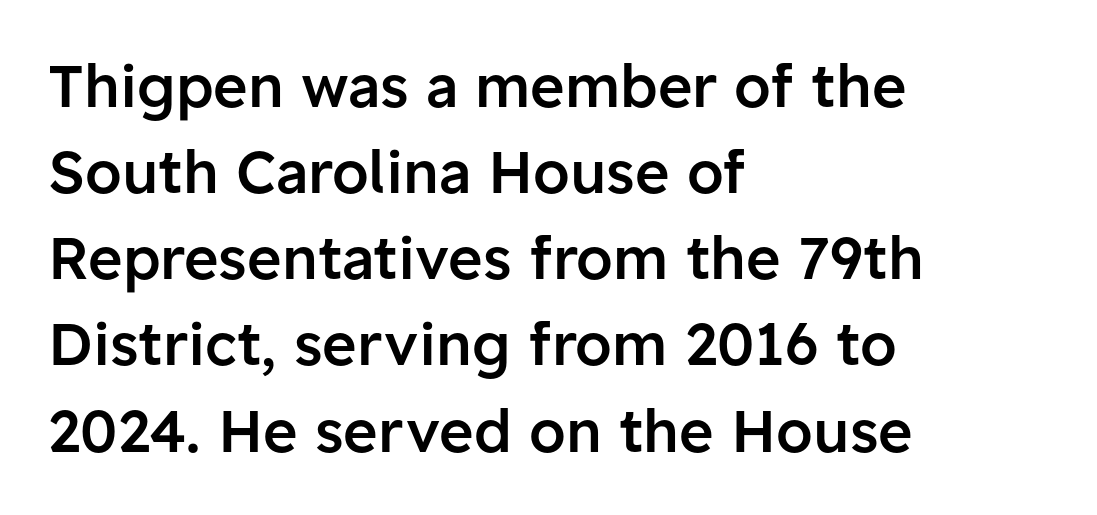
The image shows 59 px semibold sans-serif type, upright; set left-aligned, normal line spacing (1.46x), normal letter spacing, not underlined; low stroke contrast and a medium x-height.
